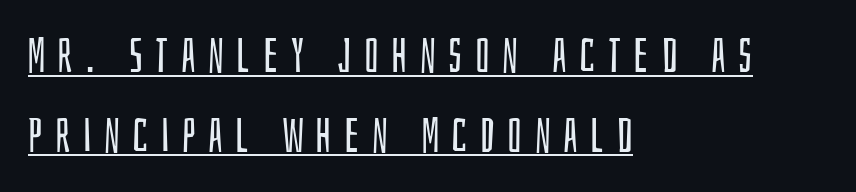
Caption: multi-line text, flush left, ragged right. Baseline-to-baseline distance is the conventional proportion of letter height. Display-style spreading of the glyphs; the letterfit is very open. Descenders here cross a horizontal rule under the line.
